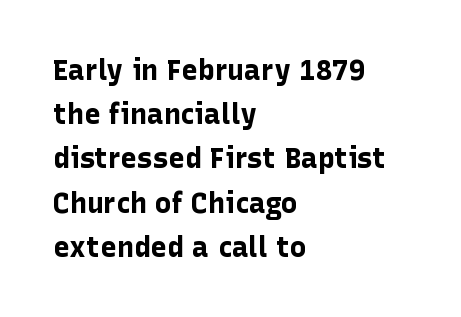
{"serif": "no", "italic": "no", "bold": "yes", "weight": "bold", "width": "normal", "stroke_contrast": "low", "x_height": "medium", "monospaced": "no", "underline": "no", "align": "left", "line_spacing": "normal", "line_spacing_ratio": 1.58, "letter_spacing": "normal", "letter_spacing_em": 0.0, "glyph_px": 28}
